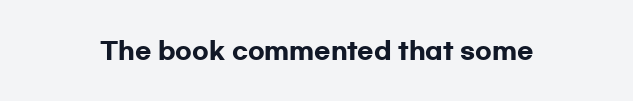
{"italic": "no", "bold": "yes", "underline": "no", "letter_spacing": "normal", "letter_spacing_em": 0.0, "glyph_px": 24}
